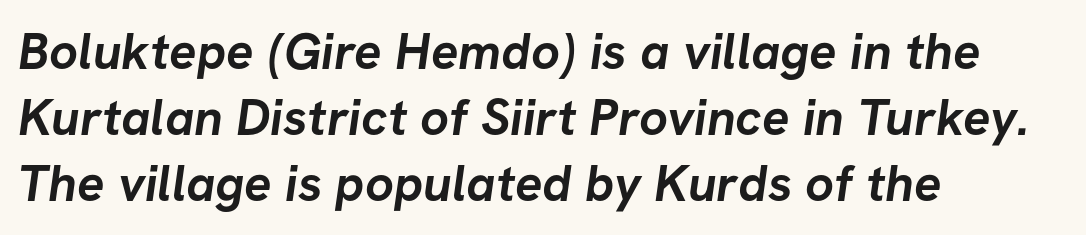
Caption: standard tracking, unaltered. You could not count columns in this text — the font is proportionally spaced. Quick note: interline space is typical. Does the type have serifs? No, each stem ends abruptly. The strokes are fattened all the way to bold.
